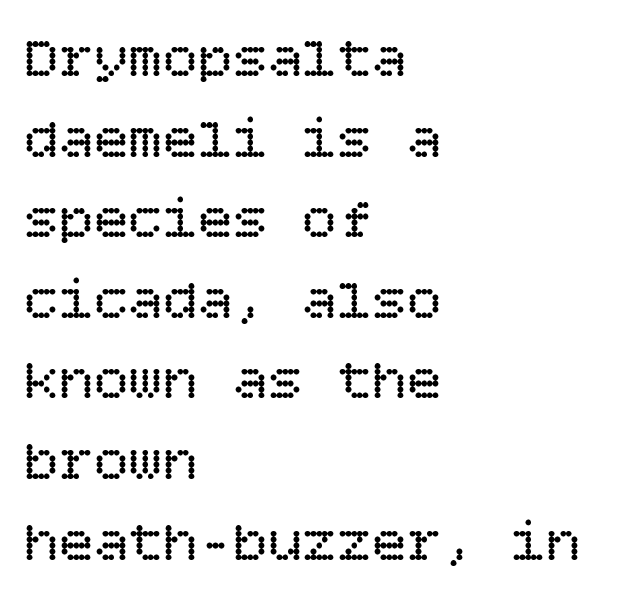
Q: Is the text bold? A: No.
Q: Is the text italic (slanted)? A: No, it is upright.
Q: Is the text underlined? A: No.
Q: How is the paragraph aligned? A: Left-aligned.
Q: Is the spacing between letters normal or unusually wide? A: Normal.
Q: Is the spacing between lines tight, normal or loose? A: Normal.
Q: Width (condensed, normal, or wide)? A: Normal.
Q: Stroke contrast? A: Low.
Q: x-height? A: Large.
